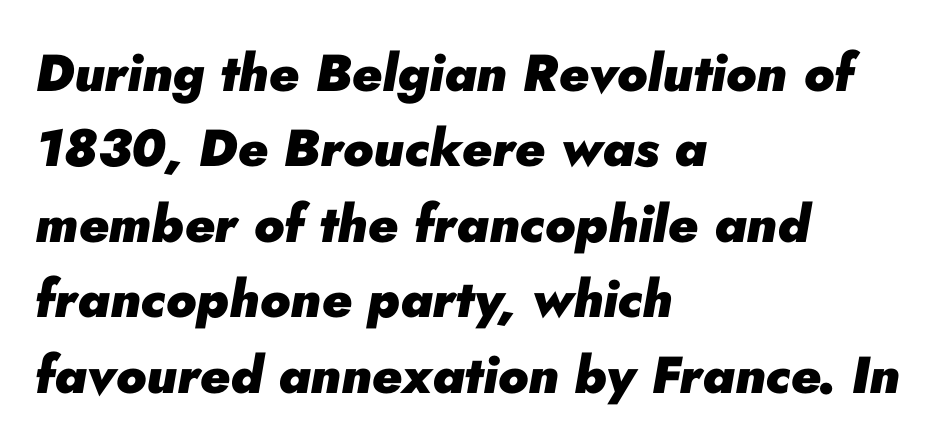
Regular leading. Note the varied advance widths — an 'i' is clearly narrower than an 'm'. Students, this is bold: see how much ink each stroke carries. The space directly below the letters is spotless.
